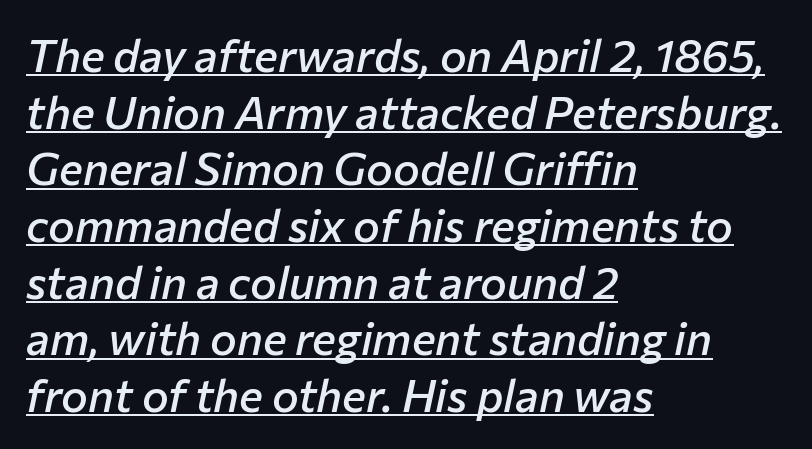
The image shows 45 px semibold type, italic (leaning right); set left-aligned, normal line spacing (1.26x), normal letter spacing, underlined; low stroke contrast and a medium x-height.
